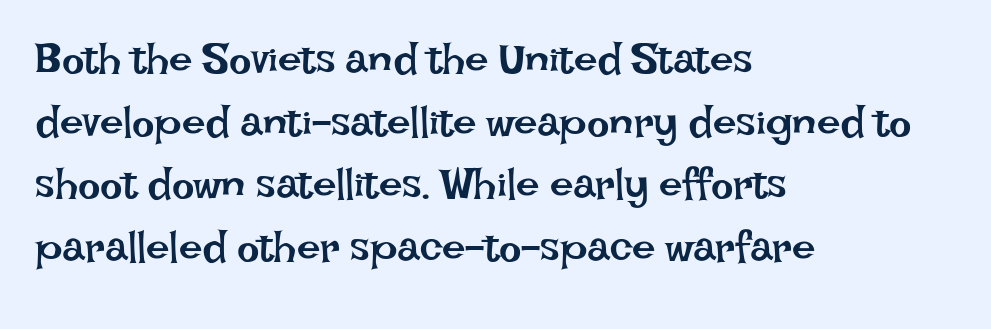
Q: Is the text bold? A: No.
Q: Is the text italic (slanted)? A: No, it is upright.
Q: Is the text underlined? A: No.
Q: How is the paragraph aligned? A: Left-aligned.
Q: Is the spacing between letters normal or unusually wide? A: Normal.
Q: Is the spacing between lines tight, normal or loose? A: Normal.
Q: Width (condensed, normal, or wide)? A: Normal.
Q: Stroke contrast? A: Low.
Q: x-height? A: Large.
Q: Monospaced? A: No.
